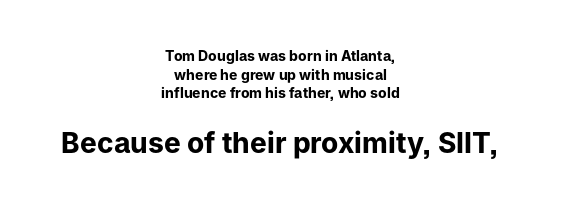
The image shows 28 px bold sans-serif type, upright; set centered, normal line spacing (1.33x), normal letter spacing, not underlined; the second (bottom) block is 2.0x larger; low stroke contrast and a medium x-height.
